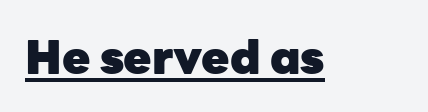
You could not count columns in this text — the font is proportionally spaced. This is sans-serif lettering, the kind often seen on screens and signage. Check the space under the baseline: a stroke is drawn there. Summary of weight: heavy, a full bold.
